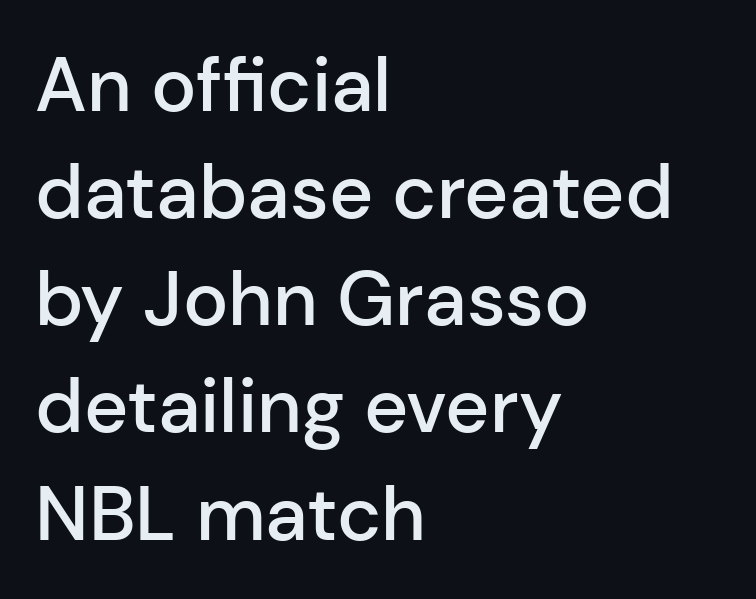
Q: Is the text bold? A: Semi-bold.
Q: Is the text italic (slanted)? A: No, it is upright.
Q: Is the typeface a serif or a sans-serif typeface? A: Sans-serif.
Q: Is the text underlined? A: No.
Q: How is the paragraph aligned? A: Left-aligned.
Q: Is the spacing between letters normal or unusually wide? A: Normal.
Q: Is the spacing between lines tight, normal or loose? A: Normal.
Q: Width (condensed, normal, or wide)? A: Normal.
Q: Stroke contrast? A: Low.
Q: x-height? A: Medium.
Q: Monospaced? A: No.
